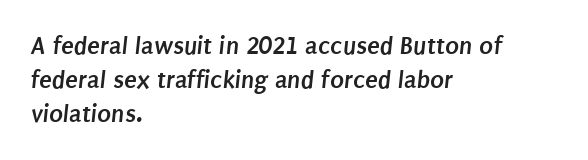
The image shows 26 px bold type; set left-aligned, normal line spacing (1.3x), normal letter spacing, not underlined.
